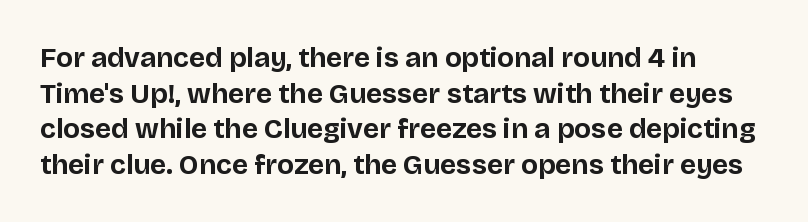
The image shows 28 px bold sans-serif type, upright; set normal line spacing (1.27x), normal letter spacing, not underlined; low stroke contrast and a large x-height.
